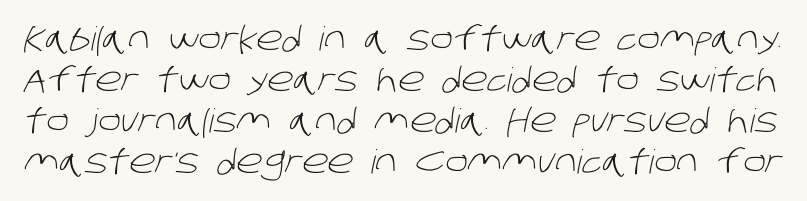
{"serif": "no", "bold": "no", "weight": "light", "width": "normal", "stroke_contrast": "low", "x_height": "large", "monospaced": "no", "underline": "no", "line_spacing_ratio": 1.24, "letter_spacing": "normal", "letter_spacing_em": 0.0, "glyph_px": 33}
